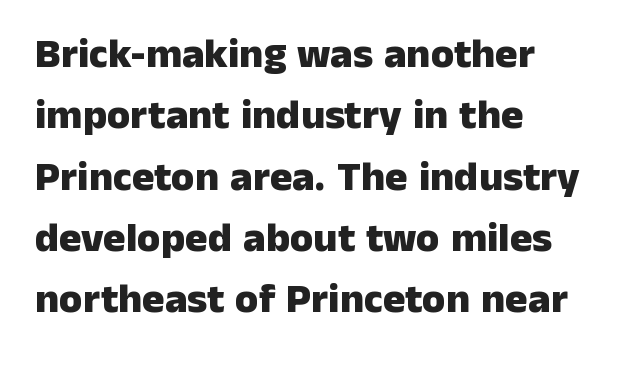
Q: Is the text bold? A: Yes.
Q: Is the text italic (slanted)? A: No, it is upright.
Q: Is the typeface a serif or a sans-serif typeface? A: Sans-serif.
Q: Is the text underlined? A: No.
Q: How is the paragraph aligned? A: Left-aligned.
Q: Is the spacing between letters normal or unusually wide? A: Normal.
Q: Is the spacing between lines tight, normal or loose? A: Normal.
Q: Width (condensed, normal, or wide)? A: Normal.
Q: Stroke contrast? A: Low.
Q: x-height? A: Medium.
Q: Monospaced? A: No.
